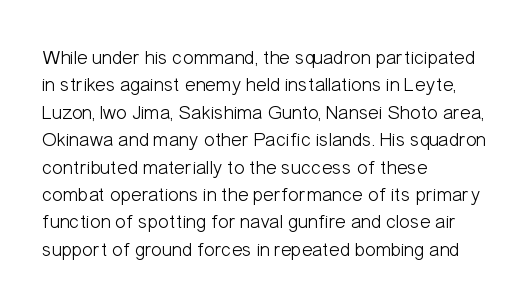
The image shows 20 px text type, upright; set left-aligned, normal line spacing (1.37x), normal letter spacing, not underlined.
